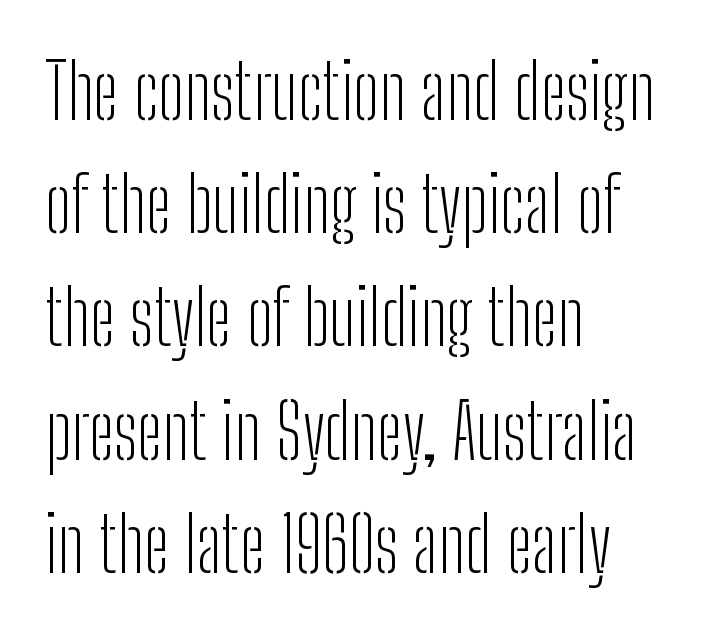
Q: Is the text bold? A: No.
Q: Is the text italic (slanted)? A: No, it is upright.
Q: Is the typeface a serif or a sans-serif typeface? A: Sans-serif.
Q: Is the text underlined? A: No.
Q: How is the paragraph aligned? A: Left-aligned.
Q: Is the spacing between letters normal or unusually wide? A: Normal.
Q: Is the spacing between lines tight, normal or loose? A: Normal.
Q: Width (condensed, normal, or wide)? A: Condensed.
Q: Stroke contrast? A: Low.
Q: x-height? A: Medium.
Q: Monospaced? A: No.
